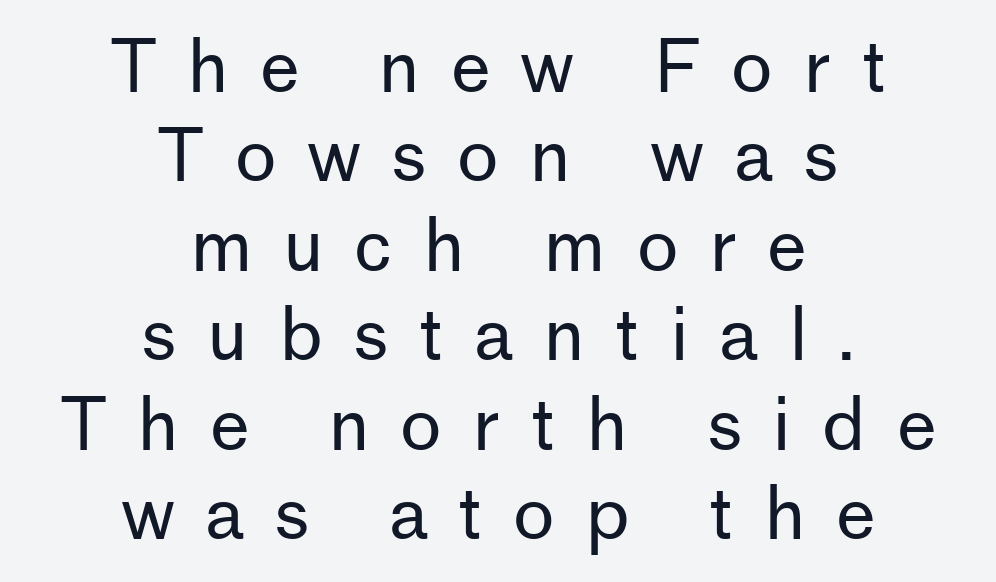
The gap between lines stays unmarked. Heaviness? Minimal to ordinary, like unemphasized prose. Do the characters align in a grid? No, the font is proportional. Characters remain perfectly vertical along every line. Neither beginnings nor endings align; midpoints do. In terms of leading, this rendering sits right in the middle.
